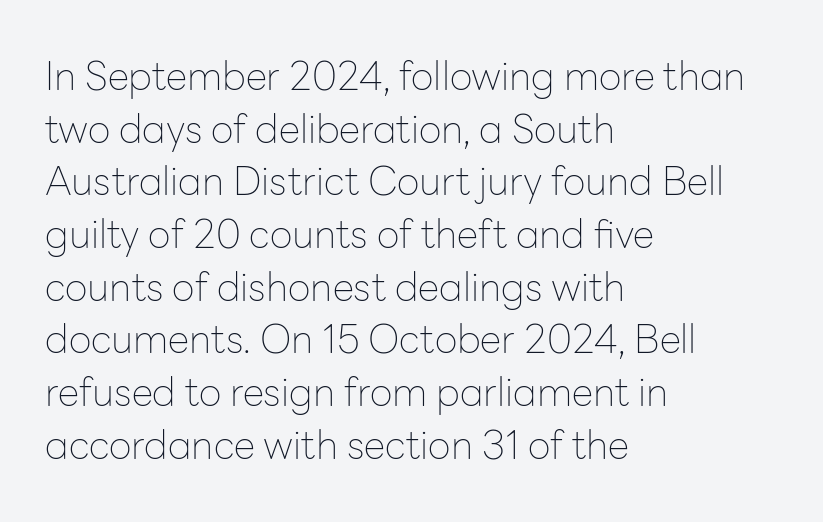
{"serif": "no", "italic": "no", "bold": "no", "weight": "thin", "width": "normal", "stroke_contrast": "low", "x_height": "medium", "monospaced": "no", "underline": "no", "align": "left", "line_spacing": "normal", "line_spacing_ratio": 1.35, "letter_spacing": "normal", "letter_spacing_em": 0.0, "glyph_px": 39}
